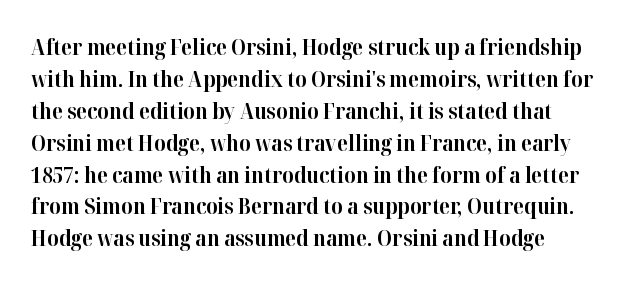
Q: Is the text bold? A: Yes.
Q: Is the text italic (slanted)? A: No, it is upright.
Q: Is the text underlined? A: No.
Q: Is the spacing between letters normal or unusually wide? A: Normal.
Q: Is the spacing between lines tight, normal or loose? A: Normal.
